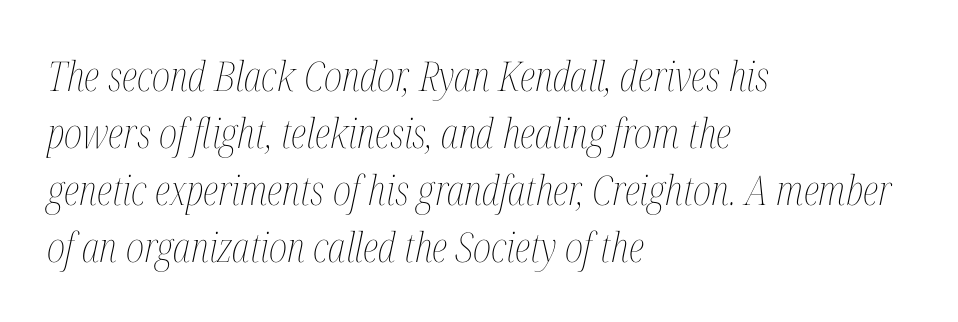
Q: Is the text bold? A: No.
Q: Is the text italic (slanted)? A: Yes, it leans right by about 12 degrees.
Q: Is the text underlined? A: No.
Q: How is the paragraph aligned? A: Left-aligned.
Q: Is the spacing between letters normal or unusually wide? A: Normal.
Q: Is the spacing between lines tight, normal or loose? A: Normal.
Q: Width (condensed, normal, or wide)? A: Condensed.
Q: Stroke contrast? A: Medium.
Q: x-height? A: Medium.
Q: Monospaced? A: No.
